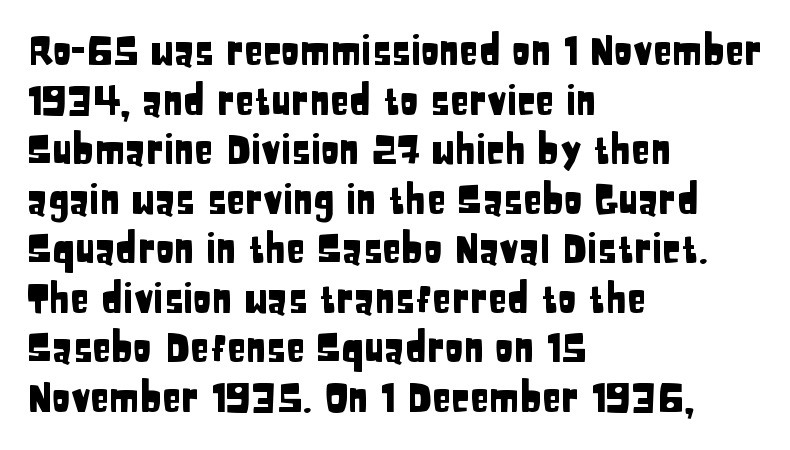
{"serif": "no", "italic": "no", "width": "condensed", "stroke_contrast": "low", "x_height": "large", "monospaced": "no", "underline": "no", "align": "left", "line_spacing": "normal", "line_spacing_ratio": 1.27, "letter_spacing": "normal", "letter_spacing_em": 0.0, "glyph_px": 39}
